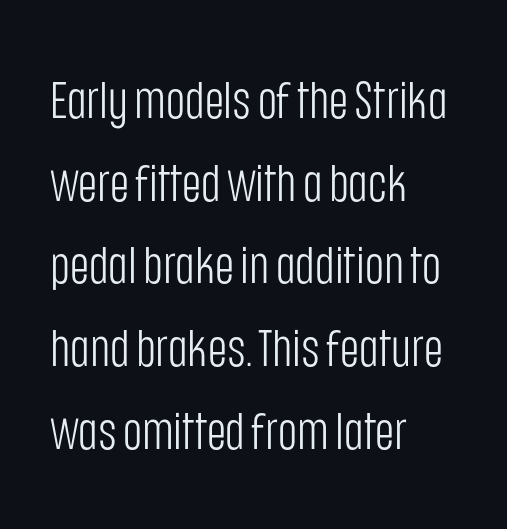
The image shows 52 px light, condensed sans-serif type, upright; set left-aligned, normal line spacing (1.59x), normal letter spacing, not underlined; low stroke contrast and a large x-height.
